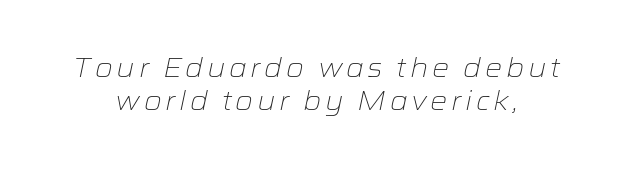
Q: Is the text bold? A: No.
Q: Is the text italic (slanted)? A: Yes, it leans right by about 12 degrees.
Q: Is the text underlined? A: No.
